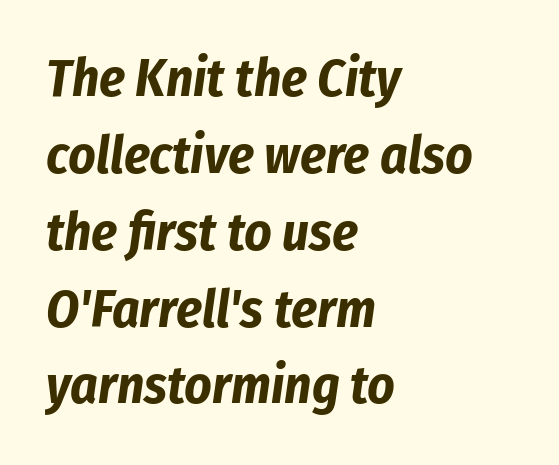
Each glyph is drawn with heavy, bold strokes. Regarding leading, the lines here are spaced in the standard way. Proportional: the letters do not fall into vertical columns. Underlining? Definitely not there. Does the copy run flush right? No — it runs flush left. Characters follow at the spacing the type designer built in.
